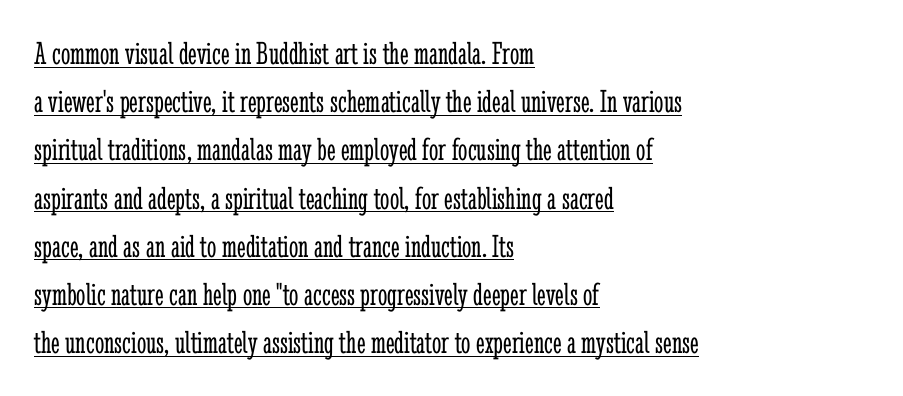
Q: Is the text bold? A: No.
Q: Is the text italic (slanted)? A: No, it is upright.
Q: Is the typeface a serif or a sans-serif typeface? A: Serif.
Q: Is the text underlined? A: Yes.
Q: How is the paragraph aligned? A: Left-aligned.
Q: Is the spacing between letters normal or unusually wide? A: Normal.
Q: Is the spacing between lines tight, normal or loose? A: Normal.
Q: Width (condensed, normal, or wide)? A: Condensed.
Q: Stroke contrast? A: Low.
Q: x-height? A: Medium.
Q: Monospaced? A: No.
